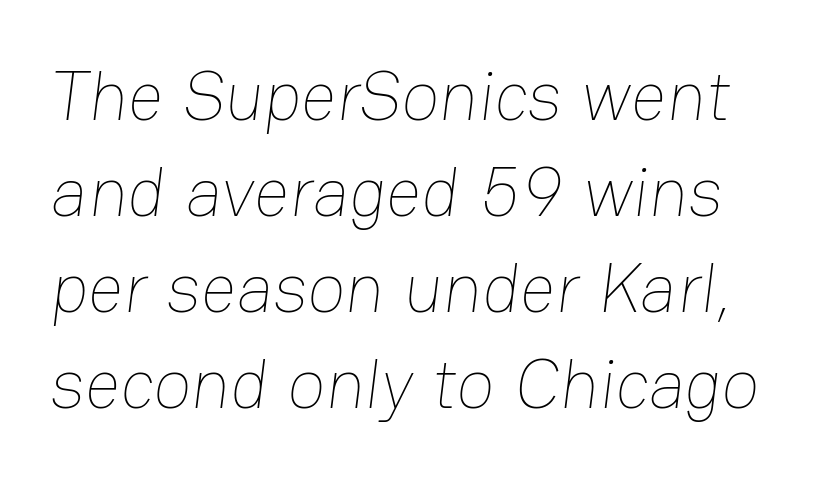
The image shows 70 px thin type; set normal line spacing (1.37x), normal letter spacing, not underlined; low stroke contrast and a medium x-height.
